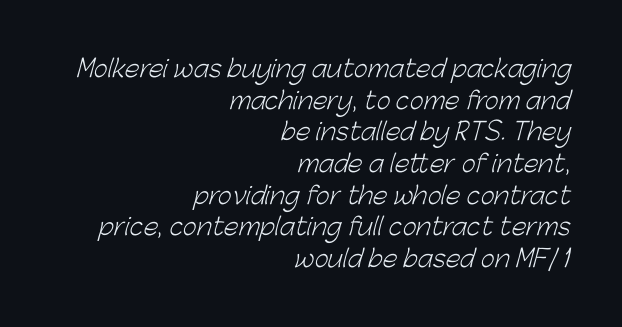
This sample uses plain, unmodified letter spacing. Notice how descenders clear the ascenders below comfortably — that's standard leading. The passage shown is not bold in any degree. Unmarked baselines from the first word to the last. Horizontally, the lines are justified to the trailing edge only.
